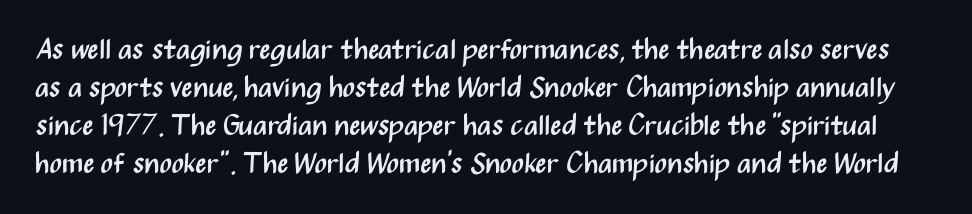
{"serif": "no", "italic": "no", "bold": "no", "weight": "regular", "width": "condensed", "stroke_contrast": "medium", "x_height": "medium", "monospaced": "no", "underline": "no", "line_spacing": "normal", "line_spacing_ratio": 1.31, "letter_spacing": "normal", "letter_spacing_em": 0.0, "glyph_px": 29}
